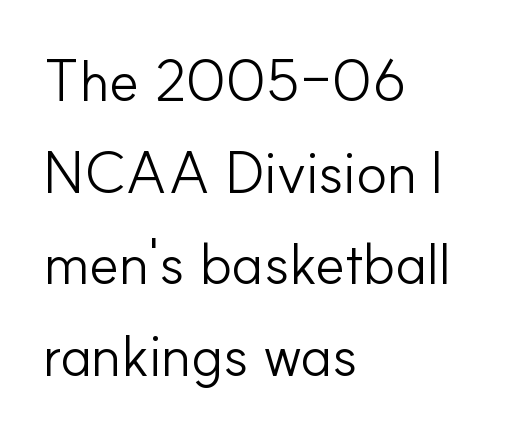
Q: Is the text bold? A: No.
Q: Is the text italic (slanted)? A: No, it is upright.
Q: Is the typeface a serif or a sans-serif typeface? A: Sans-serif.
Q: Is the text underlined? A: No.
Q: How is the paragraph aligned? A: Left-aligned.
Q: Is the spacing between letters normal or unusually wide? A: Normal.
Q: Is the spacing between lines tight, normal or loose? A: Normal.
Q: Width (condensed, normal, or wide)? A: Normal.
Q: Stroke contrast? A: Low.
Q: x-height? A: Small.
Q: Monospaced? A: No.
